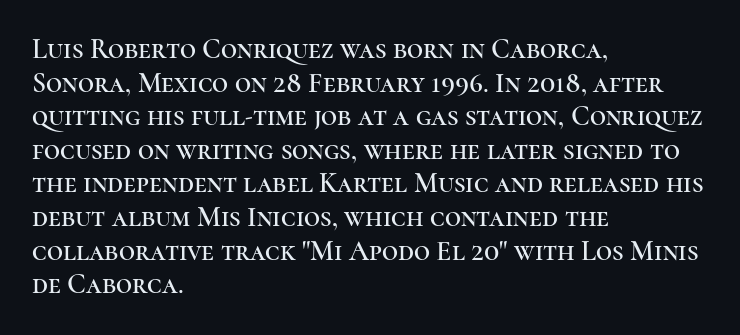
Q: Is the text italic (slanted)? A: No, it is upright.
Q: Is the typeface a serif or a sans-serif typeface? A: Serif.
Q: Is the text underlined? A: No.
Q: How is the paragraph aligned? A: Left-aligned.
Q: Is the spacing between letters normal or unusually wide? A: Normal.
Q: Width (condensed, normal, or wide)? A: Normal.
Q: Stroke contrast? A: High.
Q: x-height? A: Medium.
Q: Monospaced? A: No.
